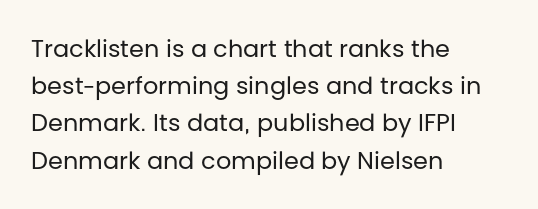
Ordinary non-slanted type is in use. This sample uses plain, unmodified letter spacing. Has an underline been added? It has not. The designer left line spacing at the default. The cut favours lightness, reaching ordinary text weight at its darkest. Layout note: lines flush left.
